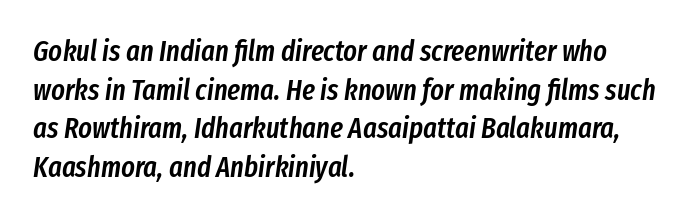
{"italic": "yes", "lean": "right", "slant_degrees": 8, "bold": "semi", "weight": "semibold", "width": "condensed", "stroke_contrast": "low", "x_height": "medium", "monospaced": "no", "underline": "no", "align": "left", "line_spacing": "normal", "line_spacing_ratio": 1.33, "letter_spacing": "normal", "letter_spacing_em": 0.0, "glyph_px": 29}
